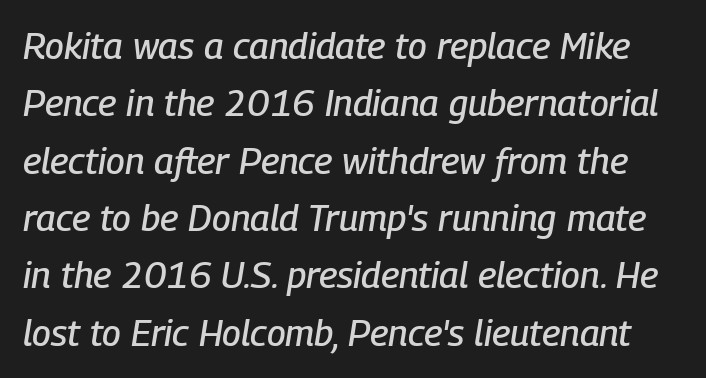
Any mark beneath the type? The region is blank. Default kerning and tracking; the words read as compact shapes. A typesetter would mark this as italic. Proportional: the letters do not fall into vertical columns. These lines sit exactly where default settings would place them.
